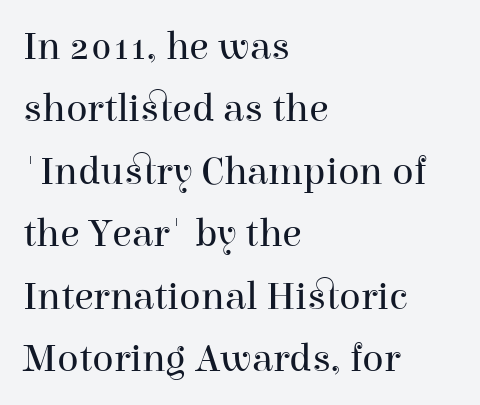
{"serif": "yes", "italic": "no", "bold": "no", "weight": "regular", "width": "normal", "stroke_contrast": "high", "x_height": "medium", "monospaced": "no", "underline": "no", "align": "left", "line_spacing": "normal", "line_spacing_ratio": 1.56, "letter_spacing": "normal", "letter_spacing_em": 0.0, "glyph_px": 40}
